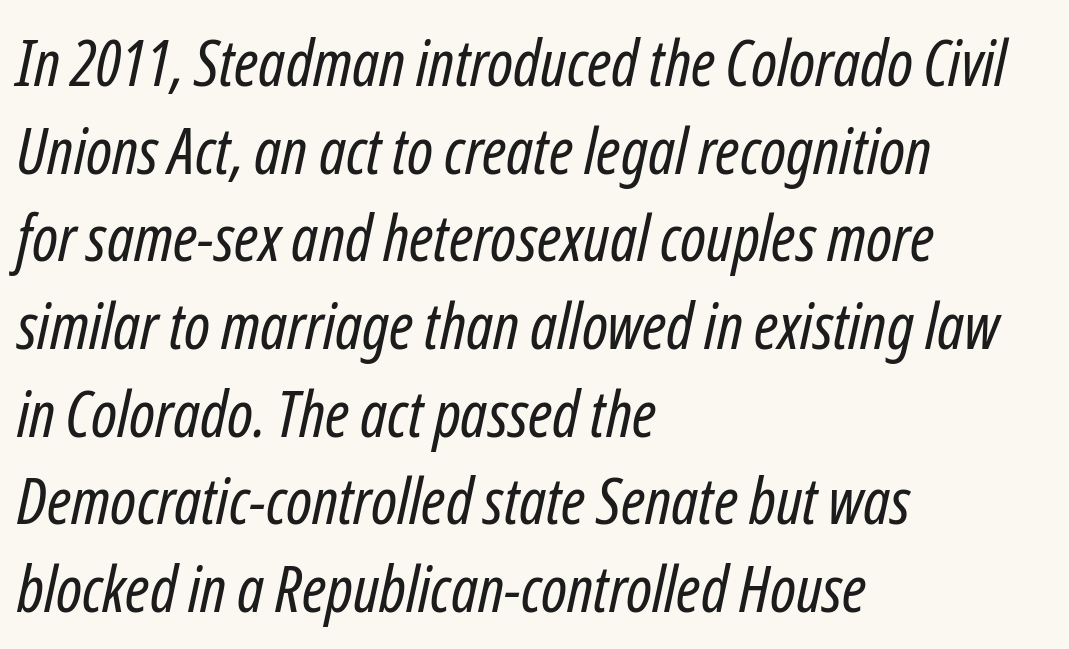
Summary of weight: not heavy and not bold. The letters sit at their default tracking, neither squeezed nor spread. These lines are rendered in a variable-pitch font. Summary of vertical rhythm: regular, with standard interline spacing. The specimen omits any rule beneath the text block's lines. The paragraph shown leans on its left margin.
